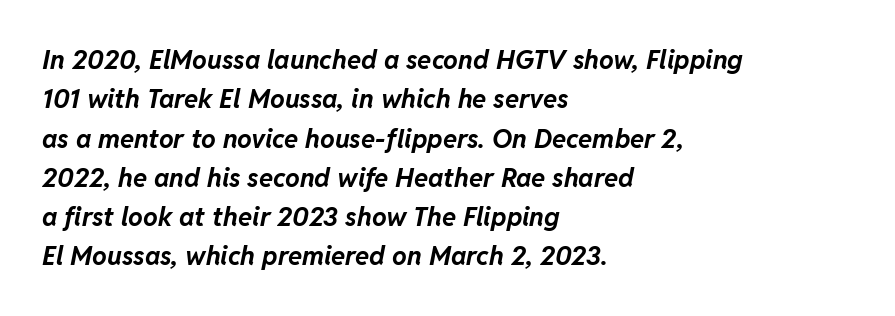
Tracking value appears to be zero — textbook default spacing. Check under the words: just untouched page. Interline gaps are of average width in this sample. Line starts are locked; line ends wander. A full-strength bold gives these letters their thick strokes.
